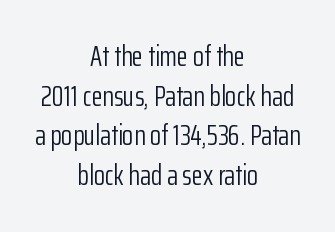
The image shows 29 px light, condensed sans-serif type, upright; set centered, normal line spacing (1.37x), normal letter spacing, not underlined; low stroke contrast and a medium x-height.
